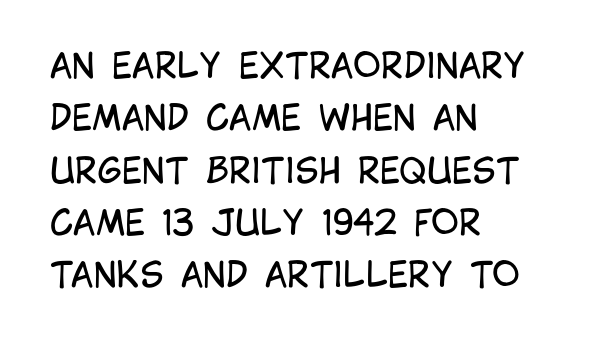
Q: Is the text bold? A: No.
Q: Is the text italic (slanted)? A: No, it is upright.
Q: Is the typeface a serif or a sans-serif typeface? A: Sans-serif.
Q: Is the text underlined? A: No.
Q: How is the paragraph aligned? A: Left-aligned.
Q: Is the spacing between letters normal or unusually wide? A: Normal.
Q: Is the spacing between lines tight, normal or loose? A: Normal.
Q: Width (condensed, normal, or wide)? A: Condensed.
Q: Stroke contrast? A: Low.
Q: x-height? A: Large.
Q: Monospaced? A: No.
